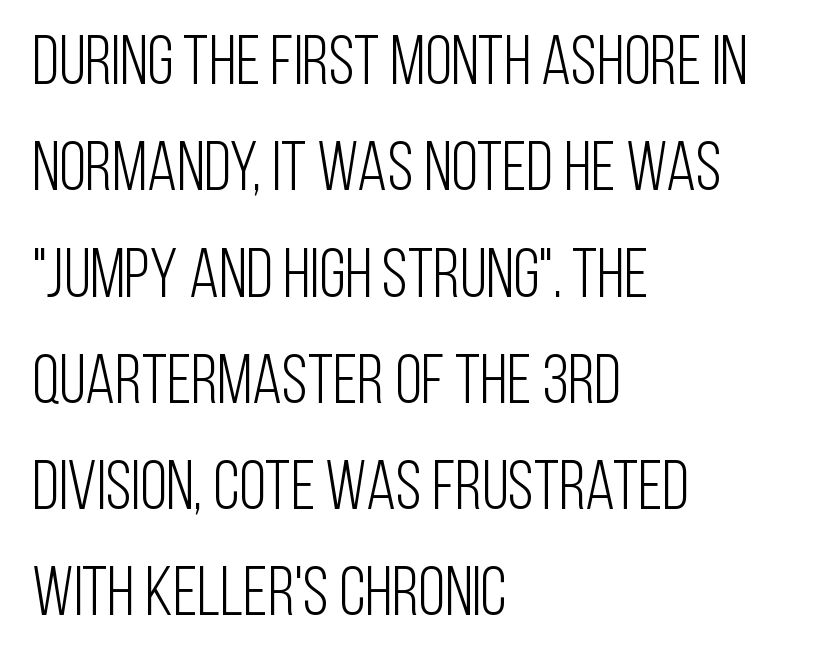
The image shows 69 px light, condensed sans-serif type, upright; set left-aligned, normal line spacing (1.54x), normal letter spacing, not underlined; low stroke contrast and a large x-height.
